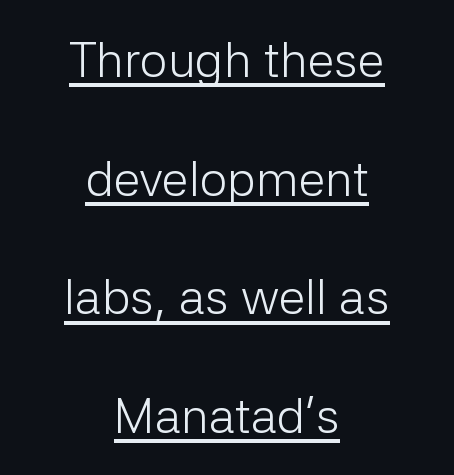
The image shows 49 px light sans-serif type, upright; set centered, loose line spacing (2.42x), normal letter spacing, underlined; low stroke contrast and a medium x-height.
